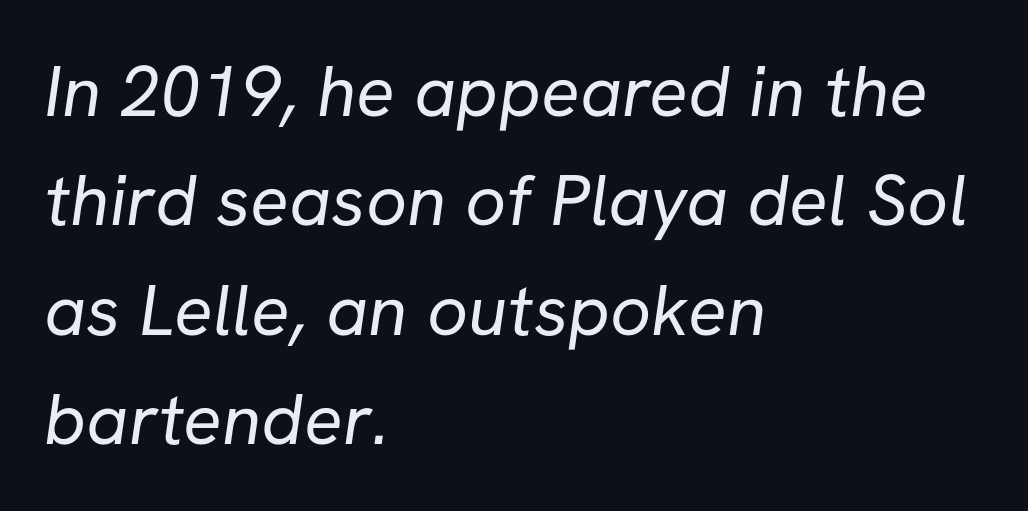
The image shows 72 px regular-weight sans-serif type; set left-aligned, normal line spacing (1.52x), normal letter spacing, not underlined; low stroke contrast and a medium x-height.
